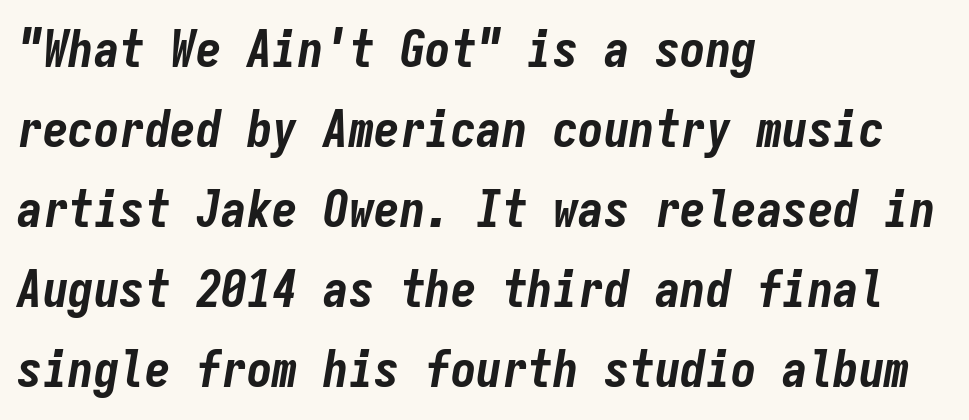
The image shows 51 px bold, condensed type, italic (leaning right), monospaced; set left-aligned, normal line spacing (1.57x), normal letter spacing, not underlined; low stroke contrast and a medium x-height.
